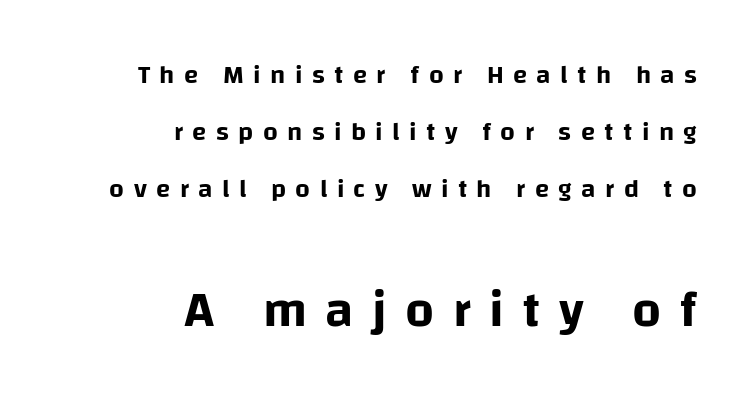
The image shows 51 px sans-serif type, upright; set right-aligned, loose line spacing (2.2x), unusually wide letter spacing (+0.36 em), not underlined; the second (bottom) block is 1.96x larger; low stroke contrast and a large x-height.
